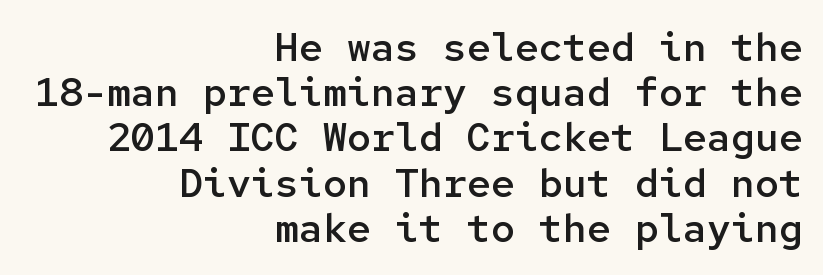
The image shows 40 px semibold sans-serif type, upright, monospaced; set right-aligned, tight line spacing (1.13x), normal letter spacing, not underlined; low stroke contrast and a medium x-height.
